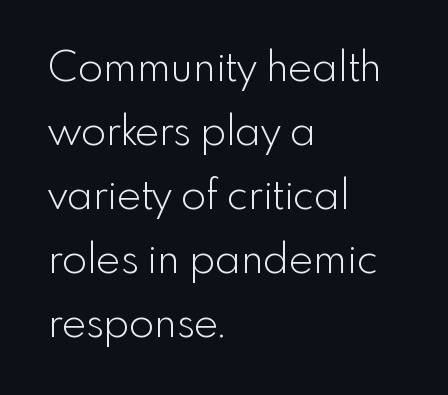
{"serif": "no", "italic": "no", "bold": "no", "weight": "light", "width": "normal", "x_height": "small", "monospaced": "no", "underline": "no", "align": "left", "line_spacing": "normal", "line_spacing_ratio": 1.56, "letter_spacing": "normal", "letter_spacing_em": 0.0, "glyph_px": 41}
